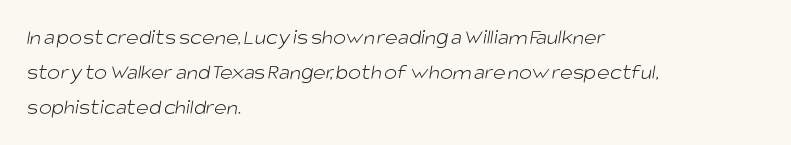
The image shows 22 px text type; set left-aligned, normal line spacing (1.58x), normal letter spacing, not underlined.
